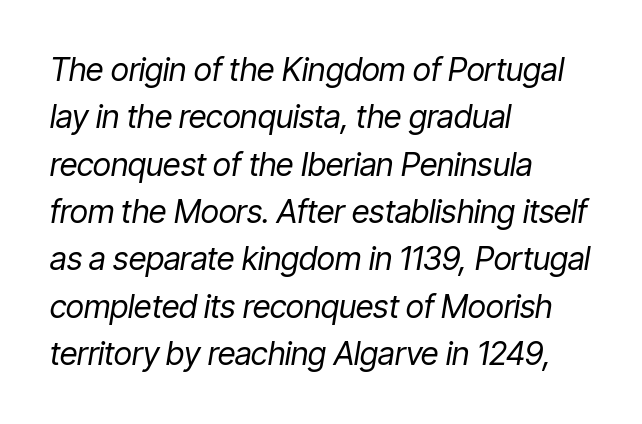
Do the characters align in a grid? No, the font is proportional. If you drew a line through each stem, it would be angled. No word sits above an underline. Nothing unusual about the tracking: characters are spaced as the font intends.
